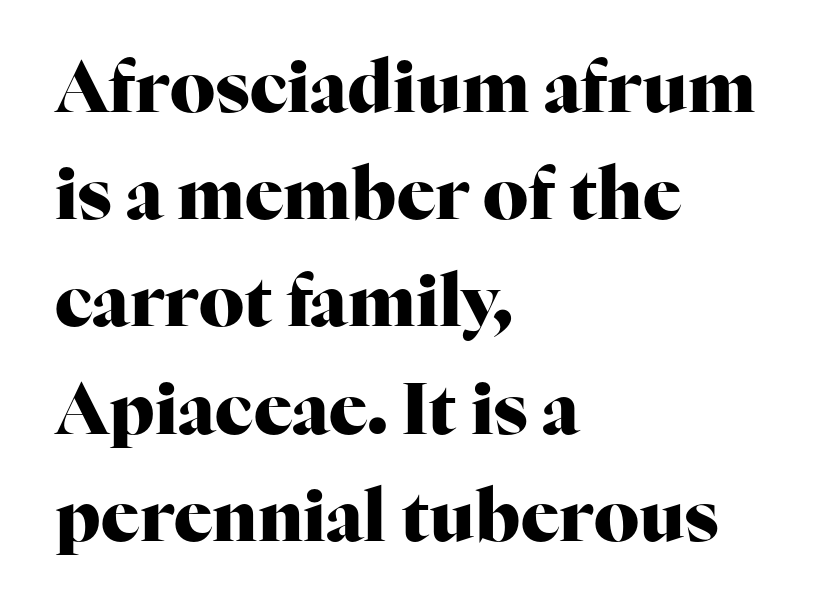
{"serif": "yes", "italic": "no", "bold": "yes", "weight": "heavy", "width": "normal", "stroke_contrast": "high", "x_height": "medium", "monospaced": "no", "underline": "no", "align": "left", "line_spacing": "normal", "line_spacing_ratio": 1.51, "letter_spacing": "normal", "letter_spacing_em": 0.0, "glyph_px": 71}
